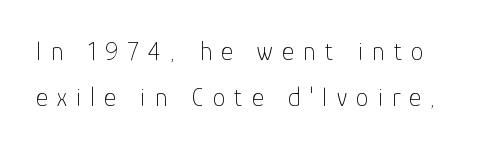
{"italic": "no", "bold": "no", "underline": "no", "line_spacing_ratio": 1.78, "letter_spacing": "wide", "letter_spacing_em": 0.35, "glyph_px": 26}
